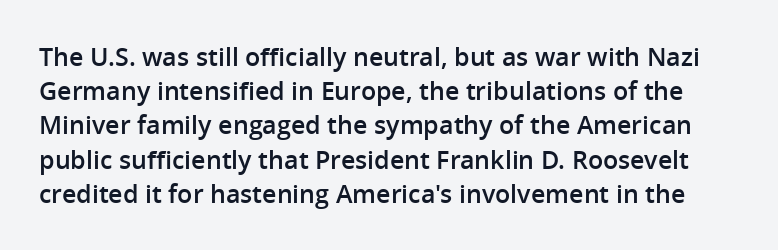
Q: Is the text bold? A: Semi-bold.
Q: Is the text italic (slanted)? A: No, it is upright.
Q: Is the text underlined? A: No.
Q: Is the spacing between letters normal or unusually wide? A: Normal.
Q: Is the spacing between lines tight, normal or loose? A: Normal.
